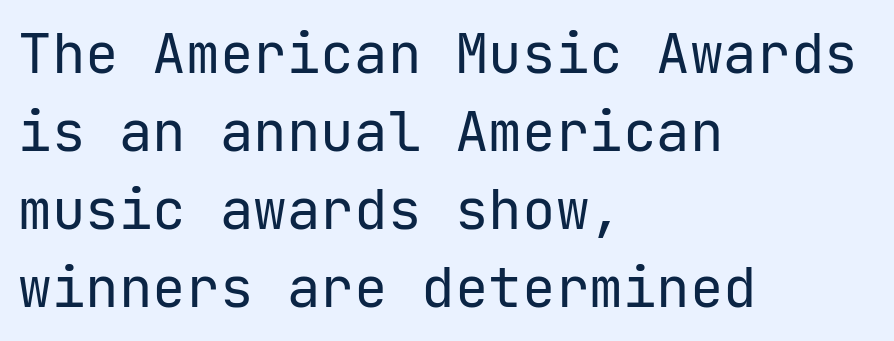
The image shows 56 px regular-weight sans-serif type, upright, monospaced; set left-aligned, normal line spacing (1.39x), normal letter spacing, not underlined; low stroke contrast and a medium x-height.
